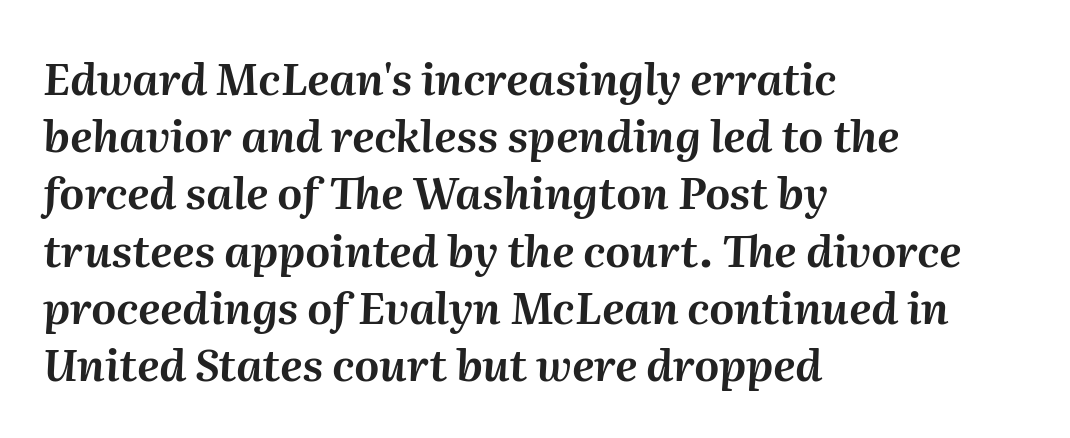
Q: Is the text italic (slanted)? A: Yes, it leans right by about 2 degrees.
Q: Is the text underlined? A: No.
Q: How is the paragraph aligned? A: Left-aligned.
Q: Is the spacing between letters normal or unusually wide? A: Normal.
Q: Is the spacing between lines tight, normal or loose? A: Normal.
Q: Width (condensed, normal, or wide)? A: Normal.
Q: Stroke contrast? A: Medium.
Q: x-height? A: Medium.
Q: Monospaced? A: No.
